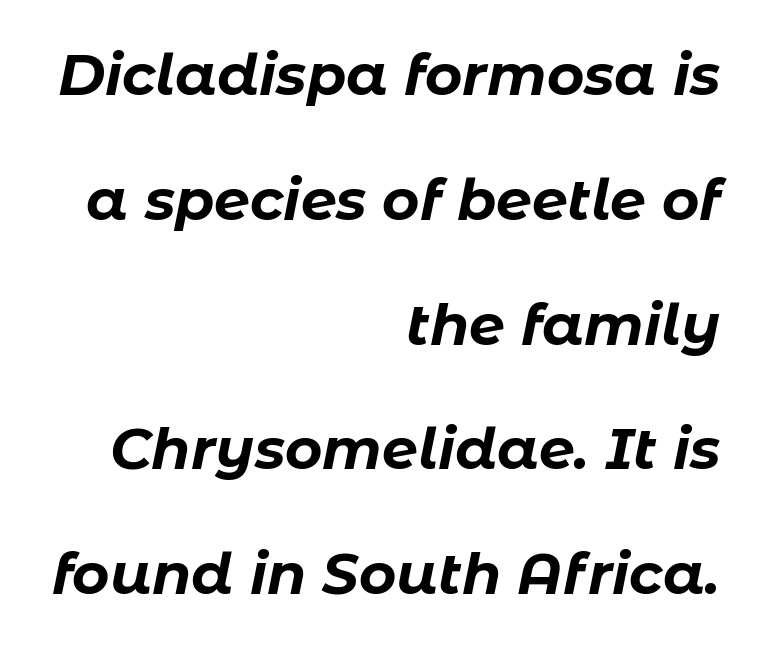
{"italic": "yes", "lean": "right", "slant_degrees": 11, "bold": "yes", "weight": "bold", "width": "normal", "stroke_contrast": "low", "x_height": "medium", "monospaced": "no", "underline": "no", "align": "right", "line_spacing": "loose", "line_spacing_ratio": 2.19, "letter_spacing": "normal", "letter_spacing_em": 0.0, "glyph_px": 57}
